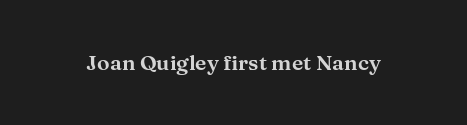
Q: Is the text italic (slanted)? A: No, it is upright.
Q: Is the text underlined? A: No.
Q: Is the spacing between letters normal or unusually wide? A: Normal.
